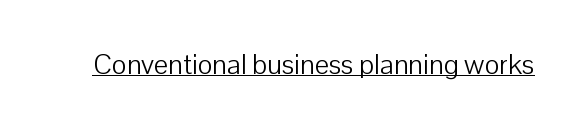
The image shows 28 px light sans-serif type, upright; set normal letter spacing, underlined; low stroke contrast and a medium x-height.
